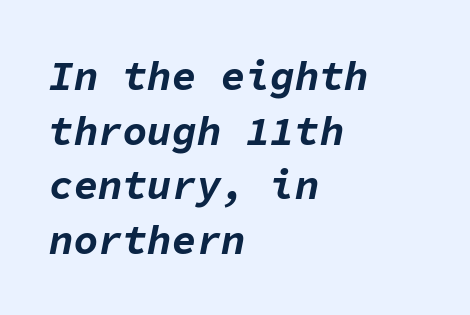
The image shows 41 px bold type, italic (leaning right), monospaced; set left-aligned, normal line spacing (1.33x), normal letter spacing, not underlined; low stroke contrast and a medium x-height.
